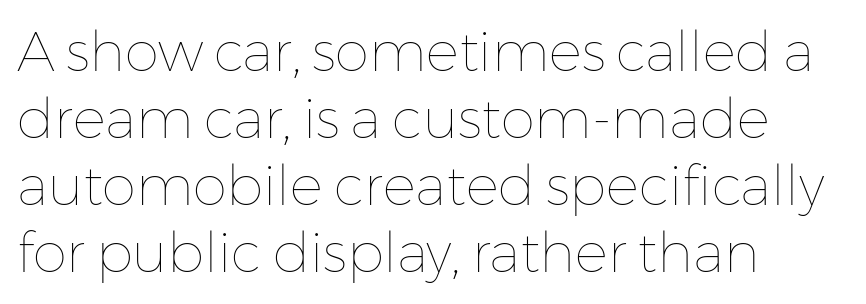
The font sits on the lighter half of the weight spectrum, regular included. Letters rest on an invisible, unmarked baseline. Each word holds together tightly as a unit, with standard inter-letter gaps. Teacher's note: observe the even left margin — that is flush-left alignment.
